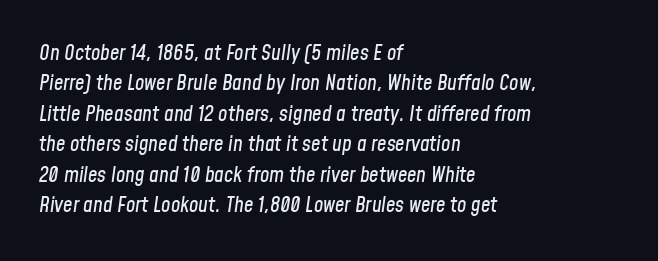
The image shows 21 px text type, italic (leaning right); set left-aligned, normal line spacing (1.45x), normal letter spacing, not underlined.
